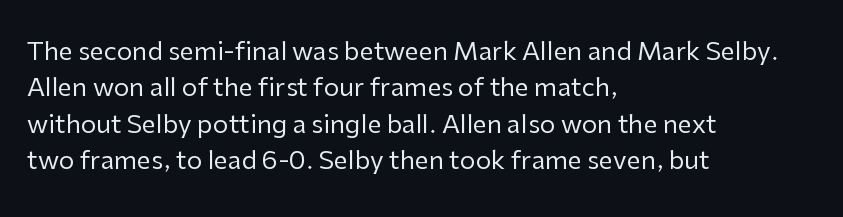
Q: Is the text bold? A: No.
Q: Is the text italic (slanted)? A: No, it is upright.
Q: Is the text underlined? A: No.
Q: How is the paragraph aligned? A: Left-aligned.
Q: Is the spacing between letters normal or unusually wide? A: Normal.
Q: Is the spacing between lines tight, normal or loose? A: Normal.
